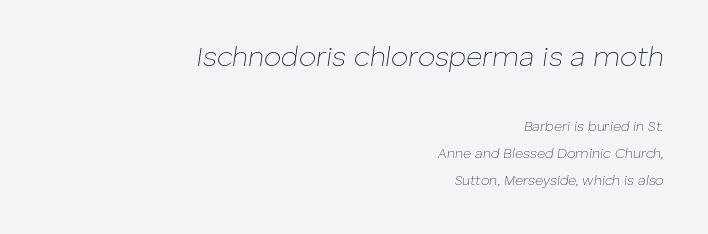
{"italic": "yes", "lean": "right", "slant_degrees": 8, "bold": "no", "weight": "thin", "width": "normal", "stroke_contrast": "low", "x_height": "medium", "monospaced": "no", "underline": "no", "align": "right", "line_spacing": "loose", "line_spacing_ratio": 1.93, "letter_spacing": "normal", "letter_spacing_em": 0.0, "larger_block": "first", "size_ratio": 2.0, "glyph_px": 28}
